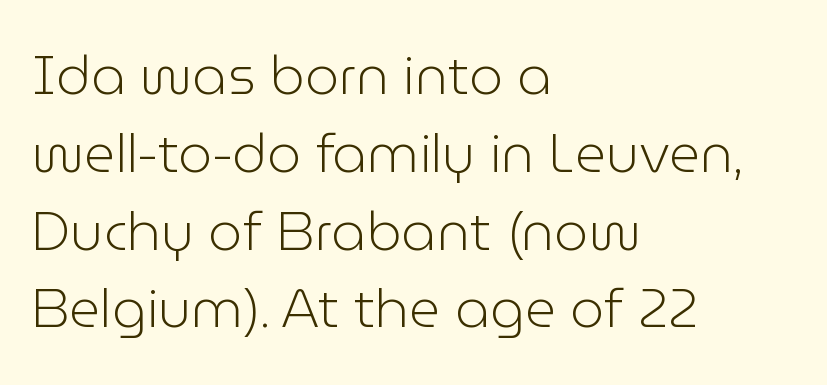
The image shows 54 px light sans-serif type, upright; set left-aligned, normal line spacing (1.44x), normal letter spacing, not underlined; low stroke contrast and a medium x-height.
